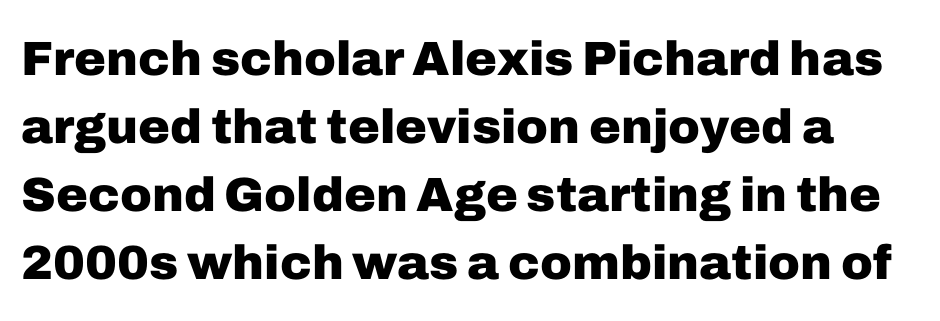
Q: Is the text bold? A: Yes.
Q: Is the text italic (slanted)? A: No, it is upright.
Q: Is the typeface a serif or a sans-serif typeface? A: Sans-serif.
Q: Is the text underlined? A: No.
Q: Is the spacing between letters normal or unusually wide? A: Normal.
Q: Is the spacing between lines tight, normal or loose? A: Normal.
Q: Width (condensed, normal, or wide)? A: Normal.
Q: Stroke contrast? A: Low.
Q: x-height? A: Medium.
Q: Monospaced? A: No.
